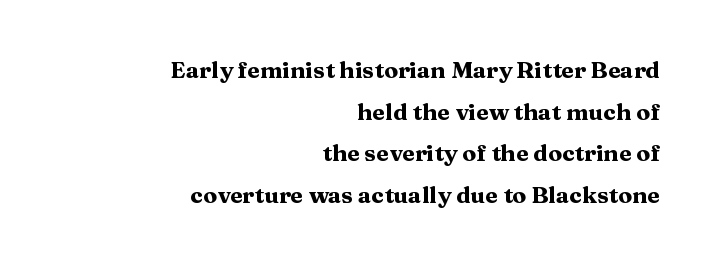
The image shows 23 px bold type, upright; set right-aligned, line spacing 1.81x, normal letter spacing, not underlined.
